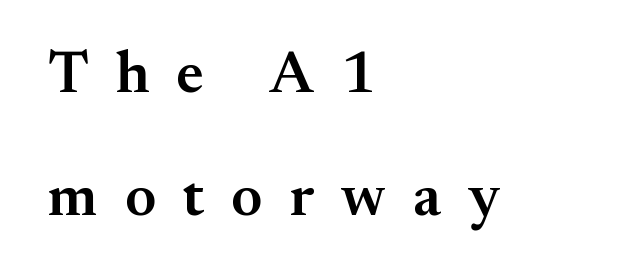
Q: Is the text bold? A: Semi-bold.
Q: Is the text italic (slanted)? A: No, it is upright.
Q: Is the typeface a serif or a sans-serif typeface? A: Serif.
Q: Is the text underlined? A: No.
Q: How is the paragraph aligned? A: Left-aligned.
Q: Is the spacing between letters normal or unusually wide? A: Unusually wide.
Q: Is the spacing between lines tight, normal or loose? A: Loose.
Q: Width (condensed, normal, or wide)? A: Normal.
Q: Stroke contrast? A: Medium.
Q: x-height? A: Small.
Q: Monospaced? A: No.
